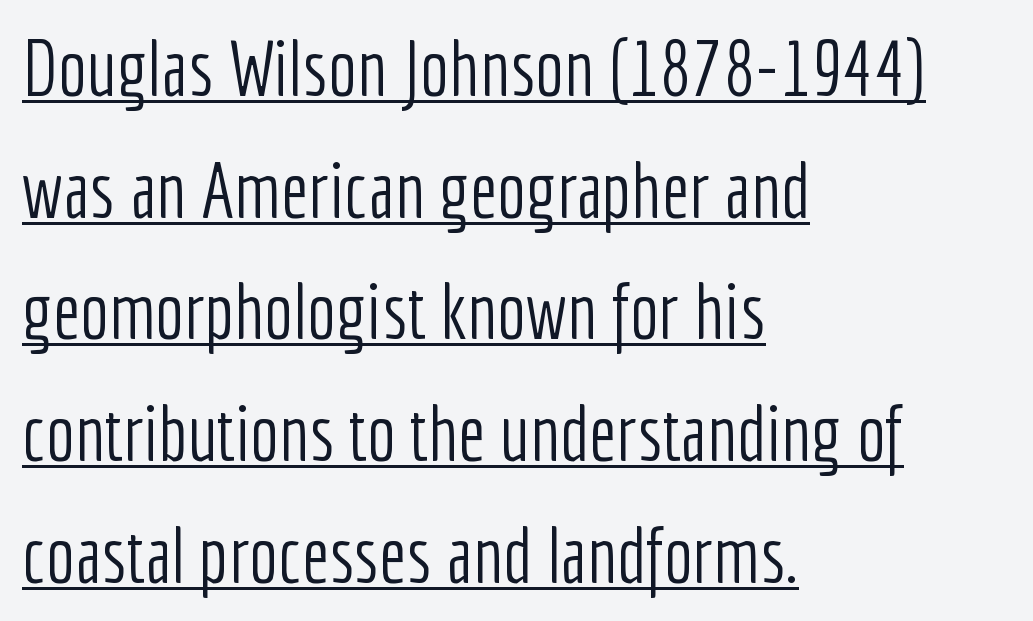
The image shows 77 px light, condensed sans-serif type, upright; set left-aligned, normal line spacing (1.58x), normal letter spacing, underlined; low stroke contrast and a medium x-height.
